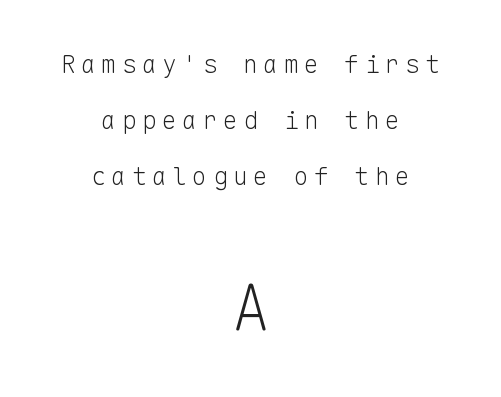
Q: Is the text bold? A: No.
Q: Is the text italic (slanted)? A: No, it is upright.
Q: Is the typeface a serif or a sans-serif typeface? A: Sans-serif.
Q: Is the text underlined? A: No.
Q: How is the paragraph aligned? A: Centered.
Q: Is the spacing between letters normal or unusually wide? A: Unusually wide.
Q: Is the spacing between lines tight, normal or loose? A: Loose.
Q: Which block of text is set in a larger size, the first (top) or the second (bottom)? A: The second (bottom) one.
Q: Width (condensed, normal, or wide)? A: Normal.
Q: Stroke contrast? A: Low.
Q: x-height? A: Medium.
Q: Monospaced? A: Yes.
